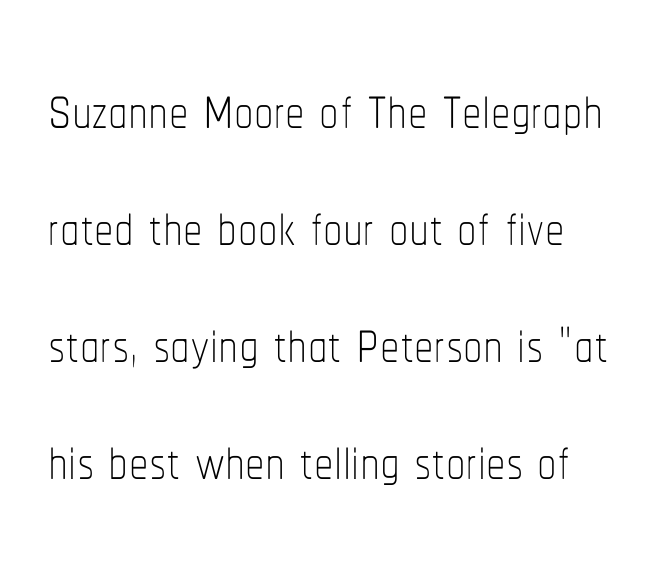
{"italic": "no", "bold": "no", "weight": "thin", "width": "condensed", "stroke_contrast": "low", "x_height": "medium", "monospaced": "no", "underline": "no", "line_spacing": "normal", "line_spacing_ratio": 1.5, "letter_spacing": "normal", "letter_spacing_em": 0.0, "glyph_px": 78}
